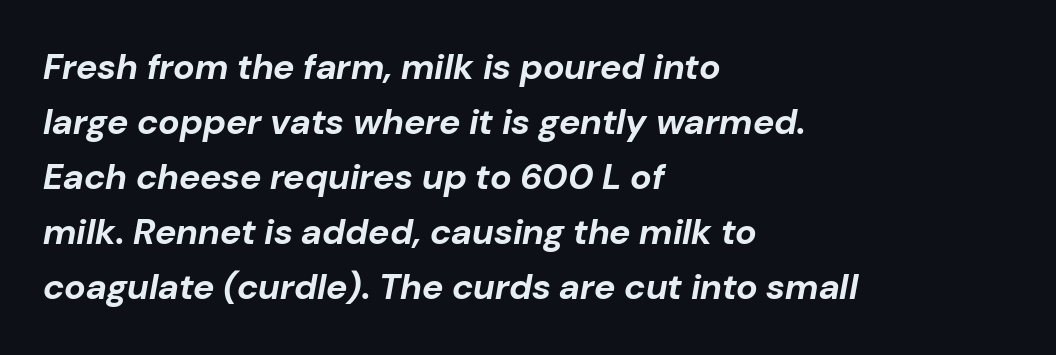
Heavy-handed strokes throughout: this text is bold. Is there much room between lines? A standard amount, neither cramped nor airy. Is the type slanted? Yes — the strokes lean at a clear angle. The horizontal fit of the characters is conventional and even. Words float on clear page, feet unadorned.
